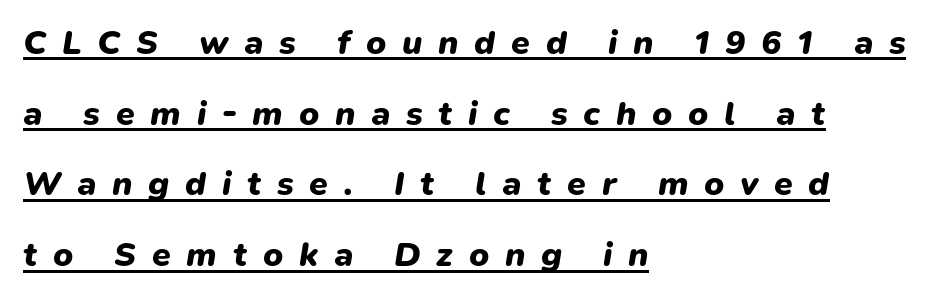
Q: Is the text bold? A: Yes.
Q: Is the text italic (slanted)? A: Yes, it leans right by about 9 degrees.
Q: Is the text underlined? A: Yes.
Q: How is the paragraph aligned? A: Left-aligned.
Q: Is the spacing between letters normal or unusually wide? A: Unusually wide.
Q: Is the spacing between lines tight, normal or loose? A: Loose.
Q: Width (condensed, normal, or wide)? A: Normal.
Q: Stroke contrast? A: Low.
Q: x-height? A: Medium.
Q: Monospaced? A: No.
